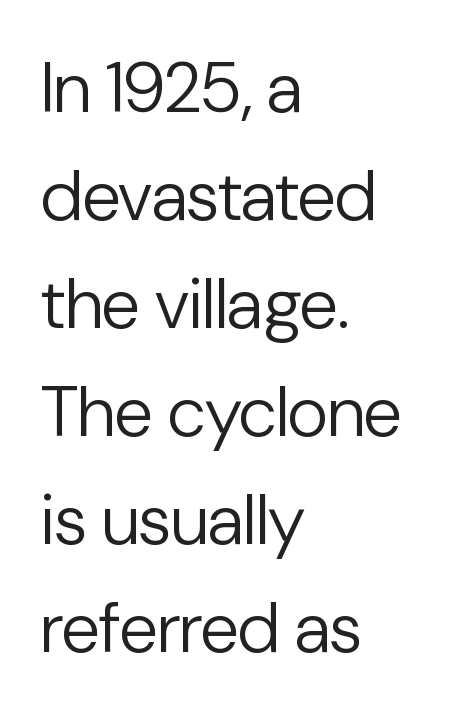
Q: Is the text bold? A: No.
Q: Is the text italic (slanted)? A: No, it is upright.
Q: Is the typeface a serif or a sans-serif typeface? A: Sans-serif.
Q: Is the text underlined? A: No.
Q: How is the paragraph aligned? A: Left-aligned.
Q: Is the spacing between letters normal or unusually wide? A: Normal.
Q: Is the spacing between lines tight, normal or loose? A: Normal.
Q: Width (condensed, normal, or wide)? A: Normal.
Q: Stroke contrast? A: Low.
Q: x-height? A: Medium.
Q: Monospaced? A: No.
